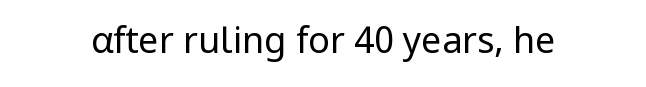
{"serif": "no", "italic": "no", "bold": "no", "weight": "regular", "width": "normal", "stroke_contrast": "low", "x_height": "medium", "monospaced": "no", "underline": "no", "letter_spacing": "normal", "letter_spacing_em": 0.0, "glyph_px": 36}
